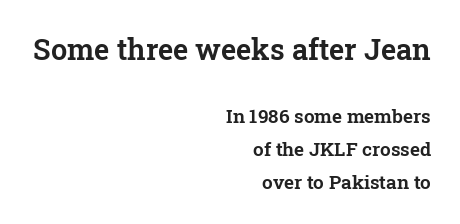
The image shows 29 px serif type, upright; set right-aligned, line spacing 1.74x, normal letter spacing, not underlined; the first (top) block is 1.53x larger; low stroke contrast and a medium x-height.
